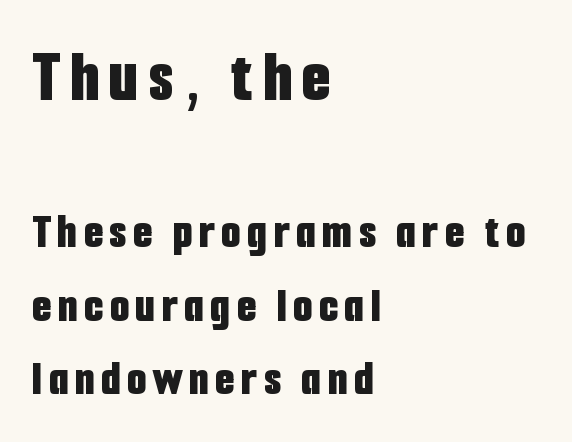
These lines sit exactly where default settings would place them. Larger block? The one above; the one below is distinctly smaller. Serifs: no, the terminals of the letterforms are clean. The lettering holds an erect, upright posture throughout. Any mark beneath the type? The region is blank. Leftover space on each line is placed entirely after the last word.
